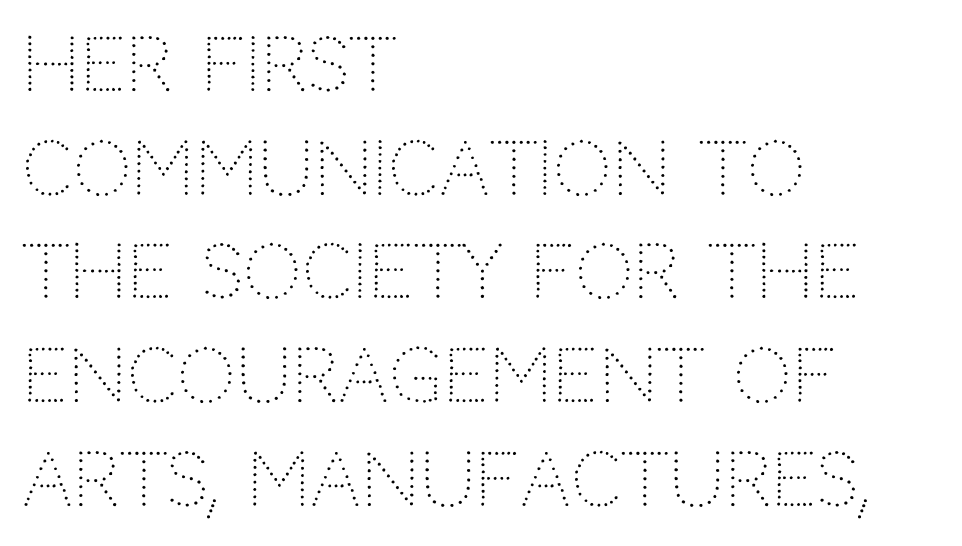
These lines are rendered in a variable-pitch font. When letters stand straight like this, we call the style roman or upright. The glyphs are unaccompanied by any horizontal stroke below them. Whoever set this chose a conventional vertical rhythm. Does the copy run flush right? No — it runs flush left.
